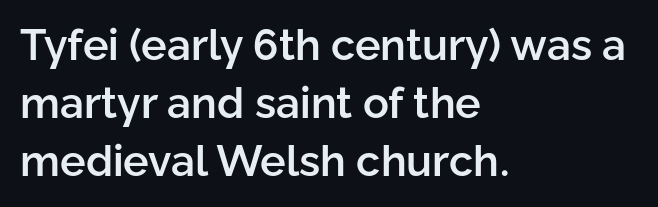
The image shows 43 px semibold sans-serif type, upright; set left-aligned, normal line spacing (1.35x), normal letter spacing, not underlined; low stroke contrast and a medium x-height.
